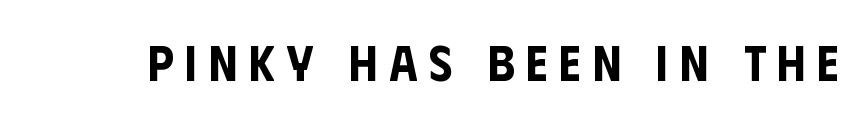
{"serif": "no", "italic": "no", "width": "condensed", "stroke_contrast": "low", "x_height": "large", "monospaced": "no", "underline": "no", "letter_spacing": "wide", "letter_spacing_em": 0.23, "glyph_px": 50}
